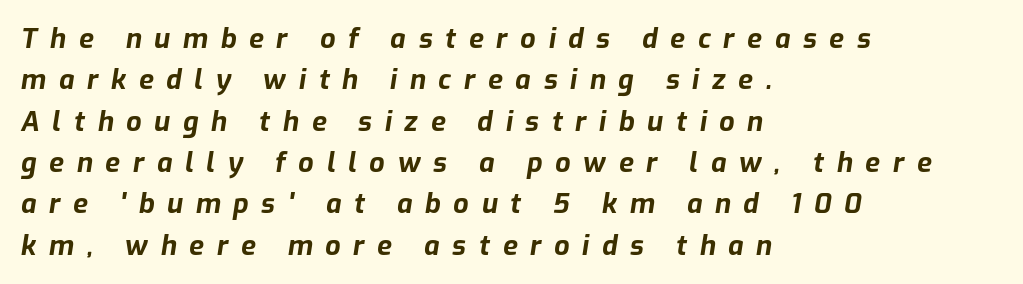
The image shows 27 px bold type, italic (leaning right); set left-aligned, normal line spacing (1.53x), unusually wide letter spacing (+0.47 em), not underlined.
